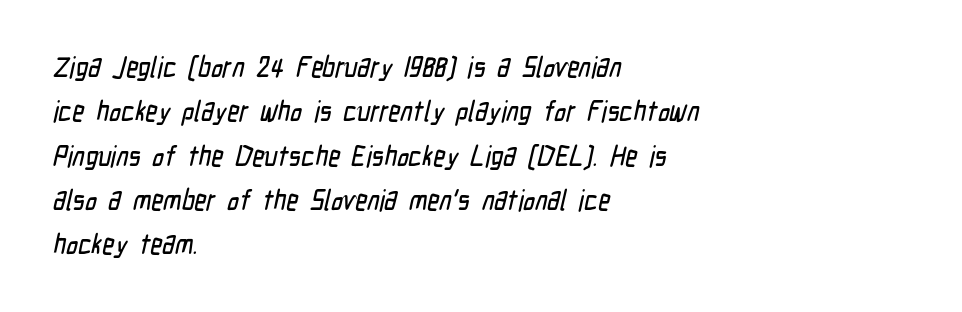
The image shows 29 px condensed sans-serif type; set left-aligned, normal line spacing (1.53x), normal letter spacing, not underlined; low stroke contrast and a medium x-height.
